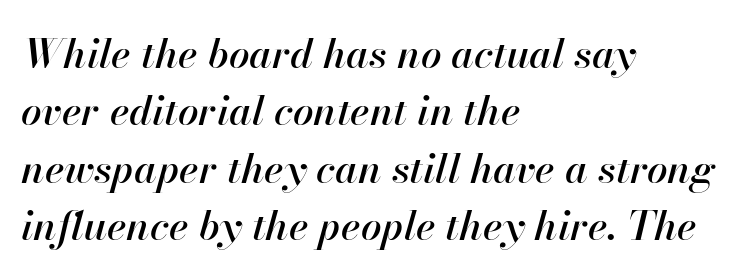
The image shows 41 px text type, italic (leaning right); set left-aligned, normal line spacing (1.4x), normal letter spacing, not underlined; high stroke contrast and a small x-height.
